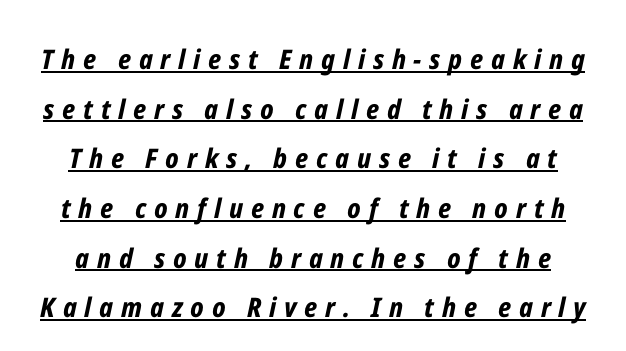
This rendering features underlined lettering. The lettering tilts uniformly, giving the passage an italic look. Short note: letters widely spaced. Plenty of ink on the page — the face is bold.
